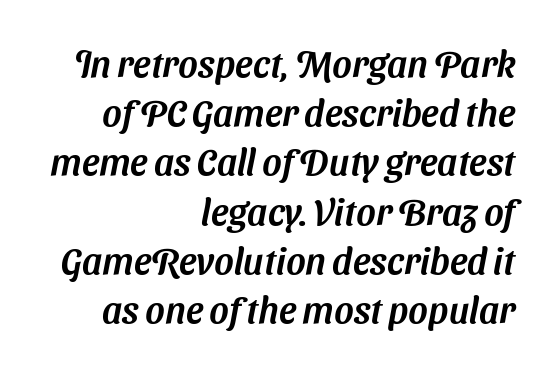
{"serif": "no", "width": "normal", "stroke_contrast": "medium", "x_height": "medium", "monospaced": "no", "underline": "no", "align": "right", "line_spacing": "normal", "line_spacing_ratio": 1.33, "letter_spacing": "normal", "letter_spacing_em": 0.0, "glyph_px": 37}
